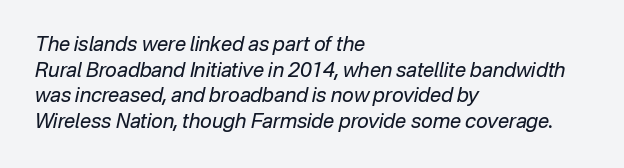
{"italic": "yes", "lean": "right", "slant_degrees": 12, "bold": "no", "underline": "no", "align": "left", "line_spacing": "normal", "line_spacing_ratio": 1.28, "letter_spacing": "normal", "letter_spacing_em": 0.0, "glyph_px": 20}
